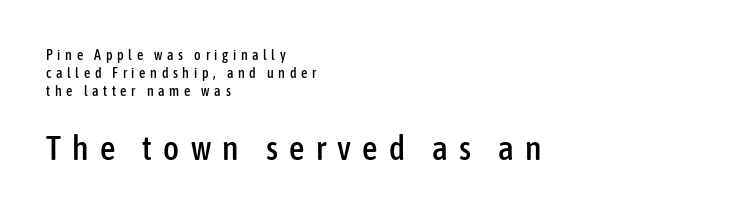
{"serif": "no", "italic": "no", "width": "condensed", "stroke_contrast": "low", "x_height": "medium", "monospaced": "no", "underline": "no", "align": "left", "line_spacing": "normal", "line_spacing_ratio": 1.3, "letter_spacing": "wide", "letter_spacing_em": 0.33, "larger_block": "second", "size_ratio": 2.43, "glyph_px": 34}
